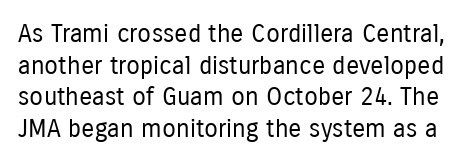
The image shows 25 px text type, upright; set normal line spacing (1.27x), normal letter spacing, not underlined.
